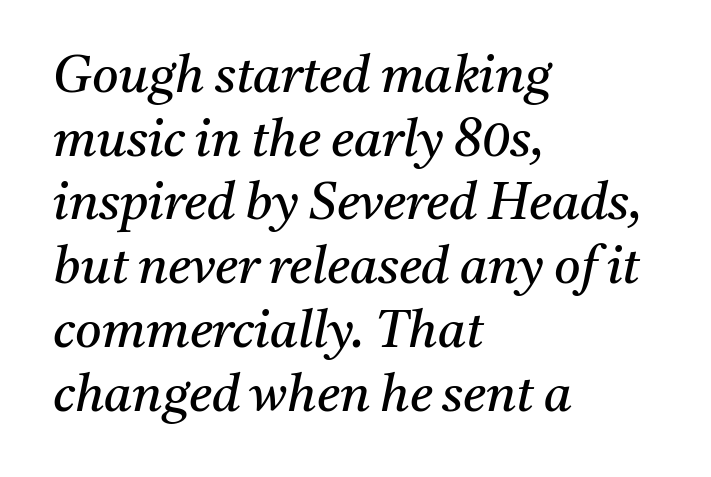
{"serif": "yes", "italic": "yes", "lean": "right", "slant_degrees": 11, "bold": "no", "weight": "regular", "width": "normal", "stroke_contrast": "medium", "x_height": "medium", "monospaced": "no", "underline": "no", "align": "left", "line_spacing": "normal", "line_spacing_ratio": 1.25, "letter_spacing": "normal", "letter_spacing_em": 0.0, "glyph_px": 51}
